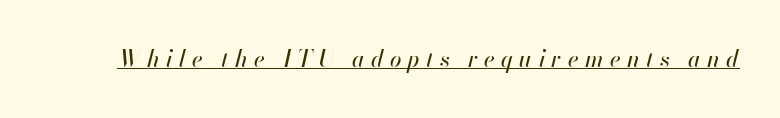
The words here are underlined. In terms of letterspacing, this is a distinctly airy, spread setting. Italic? Definitely — the glyphs are oblique.
